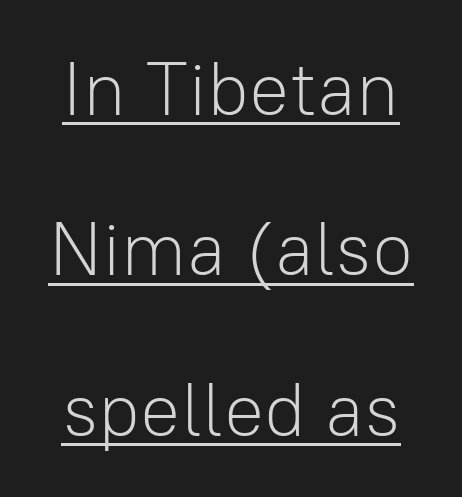
Q: Is the text bold? A: No.
Q: Is the text italic (slanted)? A: No, it is upright.
Q: Is the typeface a serif or a sans-serif typeface? A: Sans-serif.
Q: Is the text underlined? A: Yes.
Q: Is the spacing between letters normal or unusually wide? A: Normal.
Q: Is the spacing between lines tight, normal or loose? A: Loose.
Q: Width (condensed, normal, or wide)? A: Normal.
Q: Stroke contrast? A: Low.
Q: x-height? A: Medium.
Q: Monospaced? A: No.
